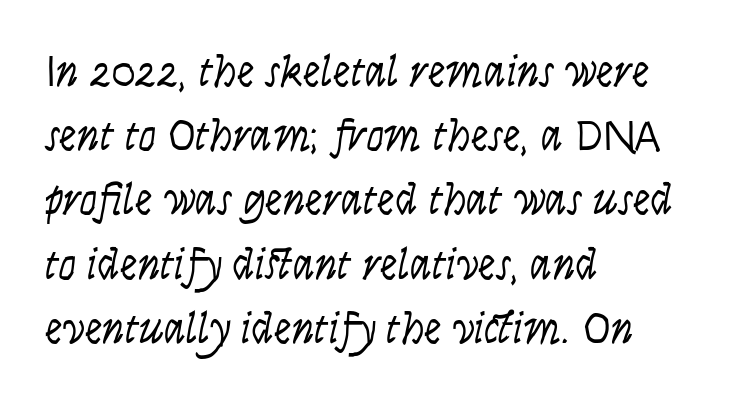
Q: Is the text bold? A: No.
Q: Is the text italic (slanted)? A: Yes.
Q: Is the typeface a serif or a sans-serif typeface? A: Sans-serif.
Q: Is the text underlined? A: No.
Q: How is the paragraph aligned? A: Left-aligned.
Q: Is the spacing between letters normal or unusually wide? A: Normal.
Q: Is the spacing between lines tight, normal or loose? A: Normal.
Q: Width (condensed, normal, or wide)? A: Condensed.
Q: Stroke contrast? A: Low.
Q: x-height? A: Large.
Q: Monospaced? A: No.
